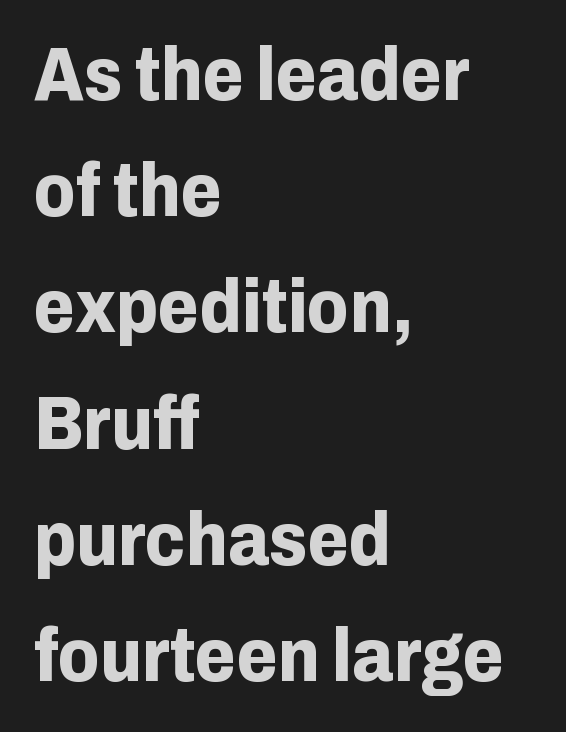
Q: Is the text bold? A: Yes.
Q: Is the text italic (slanted)? A: No, it is upright.
Q: Is the typeface a serif or a sans-serif typeface? A: Sans-serif.
Q: Is the text underlined? A: No.
Q: How is the paragraph aligned? A: Left-aligned.
Q: Is the spacing between letters normal or unusually wide? A: Normal.
Q: Is the spacing between lines tight, normal or loose? A: Normal.
Q: Width (condensed, normal, or wide)? A: Normal.
Q: Stroke contrast? A: Low.
Q: x-height? A: Medium.
Q: Monospaced? A: No.
